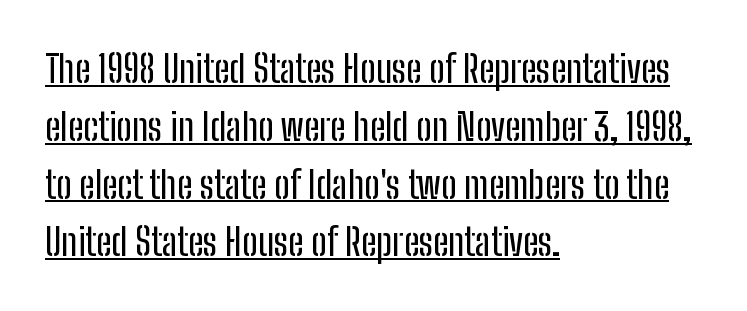
{"serif": "no", "italic": "no", "width": "condensed", "stroke_contrast": "low", "x_height": "medium", "monospaced": "no", "underline": "yes", "align": "left", "line_spacing": "normal", "line_spacing_ratio": 1.52, "letter_spacing": "normal", "letter_spacing_em": 0.0, "glyph_px": 38}
